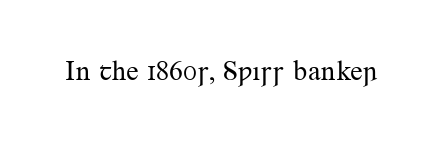
Q: Is the text bold? A: No.
Q: Is the text italic (slanted)? A: No, it is upright.
Q: Is the typeface a serif or a sans-serif typeface? A: Serif.
Q: Is the text underlined? A: No.
Q: Is the spacing between letters normal or unusually wide? A: Normal.
Q: Width (condensed, normal, or wide)? A: Normal.
Q: Stroke contrast? A: Medium.
Q: x-height? A: Small.
Q: Monospaced? A: No.
